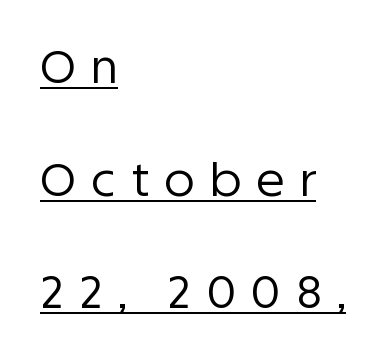
{"serif": "no", "italic": "no", "bold": "no", "weight": "regular", "width": "normal", "stroke_contrast": "low", "x_height": "large", "monospaced": "no", "underline": "yes", "align": "left", "line_spacing": "loose", "line_spacing_ratio": 2.45, "letter_spacing": "wide", "letter_spacing_em": 0.34, "glyph_px": 46}
